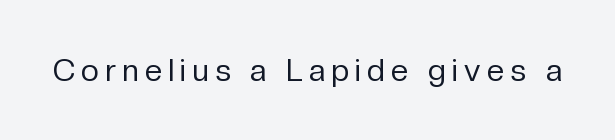
{"serif": "no", "italic": "no", "bold": "no", "weight": "regular", "width": "normal", "stroke_contrast": "low", "x_height": "medium", "monospaced": "no", "underline": "no", "letter_spacing": "wide", "letter_spacing_em": 0.2, "glyph_px": 31}
